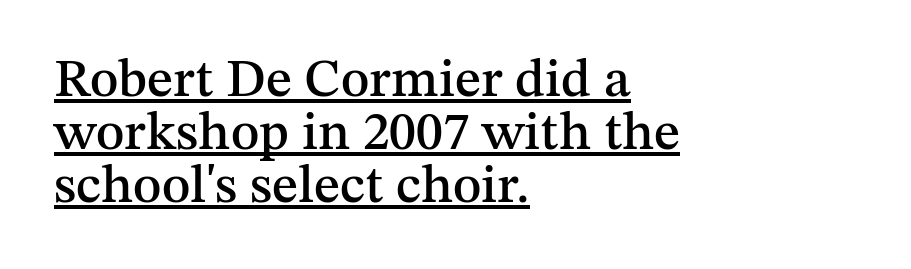
The image shows 54 px serif type, upright; set left-aligned, tight line spacing (0.98x), normal letter spacing, underlined; medium stroke contrast and a medium x-height.
